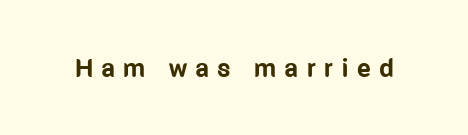
Q: Is the text bold? A: Yes.
Q: Is the text italic (slanted)? A: No, it is upright.
Q: Is the text underlined? A: No.
Q: Is the spacing between letters normal or unusually wide? A: Unusually wide.
